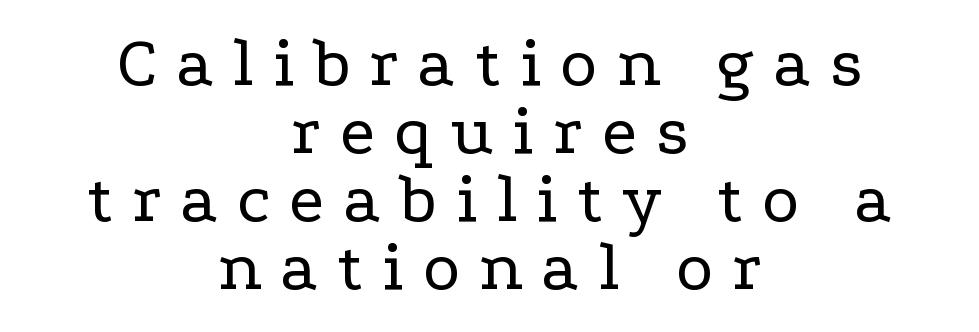
The image shows 71 px regular-weight, wide serif type, upright; set centered, tight line spacing (0.96x), unusually wide letter spacing (+0.27 em), not underlined; low stroke contrast and a medium x-height.
